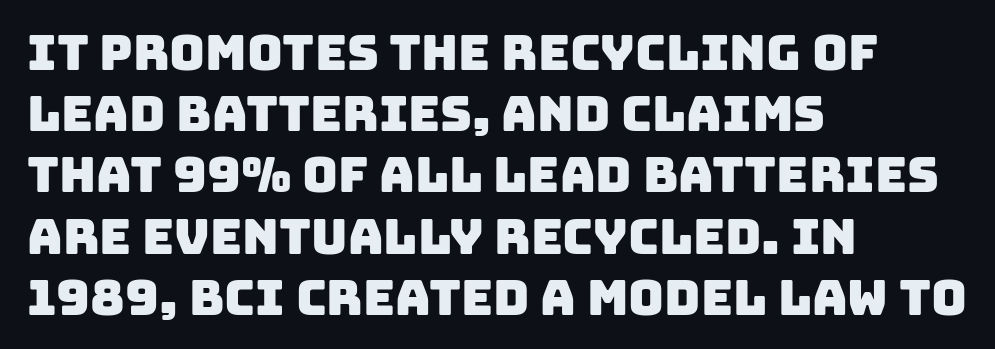
{"serif": "no", "width": "normal", "stroke_contrast": "low", "x_height": "large", "monospaced": "no", "underline": "no", "align": "left", "line_spacing": "normal", "line_spacing_ratio": 1.25, "letter_spacing": "normal", "letter_spacing_em": 0.0, "glyph_px": 49}
